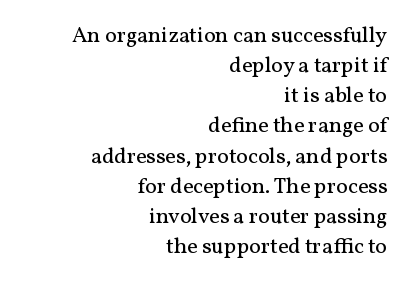
The image shows 22 px text type, upright; set right-aligned, normal line spacing (1.37x), normal letter spacing, not underlined.
